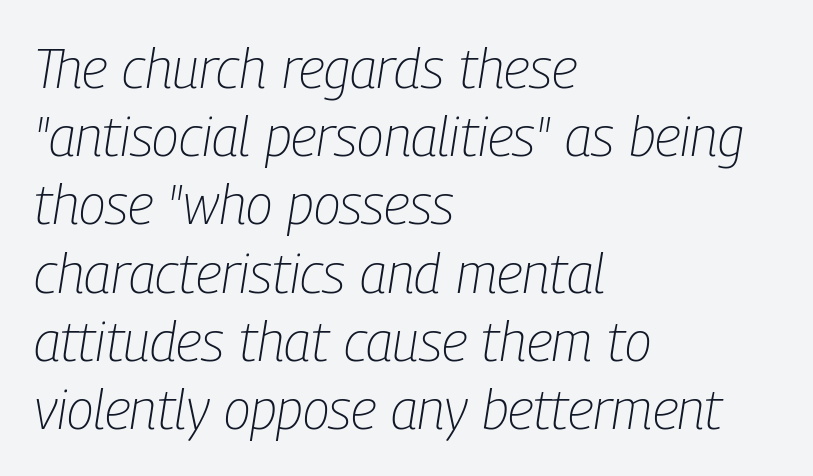
Spacing between characters is what you'd get straight out of the box. These lines are set flush left with a ragged right edge. The rendering uses natural spacing where letterforms have individual widths. The weight would be labelled regular, book, light, or lighter still.
